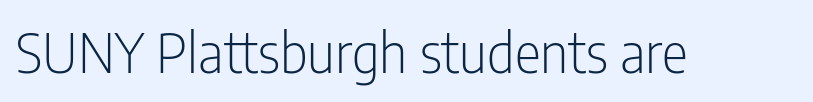
The image shows 55 px light, condensed sans-serif type, upright; set normal letter spacing, not underlined; low stroke contrast and a medium x-height.
